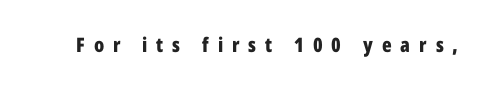
Q: Is the text bold? A: Yes.
Q: Is the text italic (slanted)? A: No, it is upright.
Q: Is the text underlined? A: No.
Q: Is the spacing between letters normal or unusually wide? A: Unusually wide.
